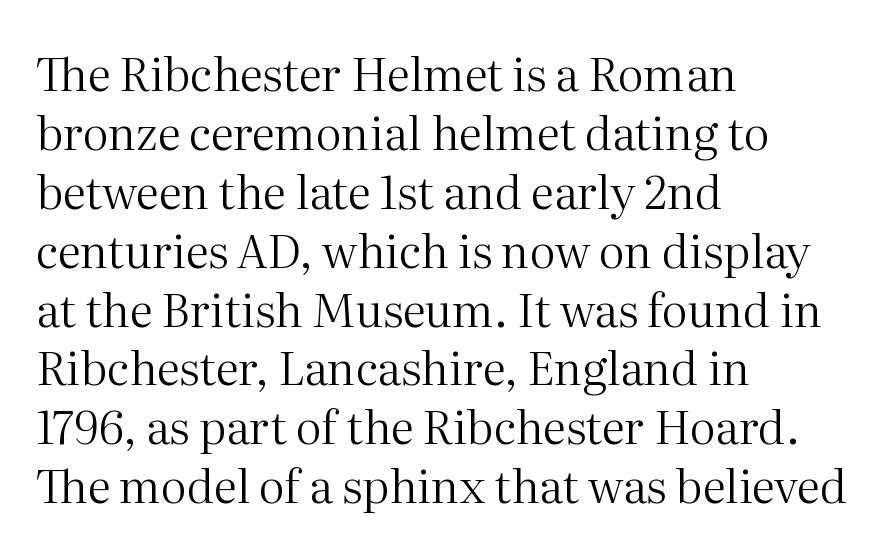
Between one letter and the next there's only the usual sliver of space. This sample uses an upright cut, with every glyph sitting square on the baseline. Reading down the column, the eye jumps a familiar distance to each next line. Varying glyph widths throughout — classic text-font behaviour.
